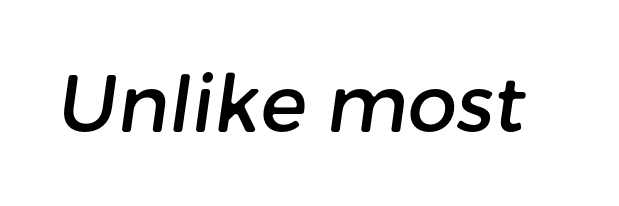
This sample has the flowing, uneven cadence of proportional lettering. The tracking reads as untouched default to a designer's eye. The words here are not underlined. Letterform terminals end flat and unadorned throughout the passage.
